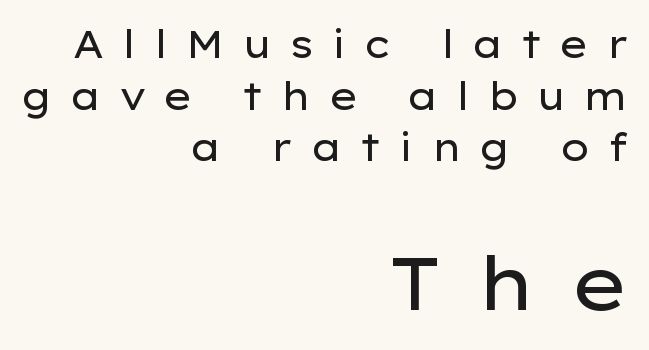
{"serif": "no", "italic": "no", "bold": "no", "weight": "regular", "width": "wide", "stroke_contrast": "low", "x_height": "medium", "monospaced": "no", "underline": "no", "align": "right", "line_spacing": "normal", "line_spacing_ratio": 1.36, "letter_spacing": "wide", "letter_spacing_em": 0.44, "larger_block": "second", "size_ratio": 1.97, "glyph_px": 75}
